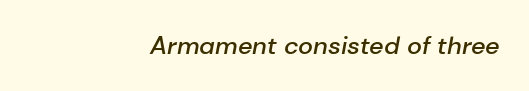
Notice the strokes are somewhat thickened but not fully heavy: this is a semibold. A flush-right, rag-left setting is used for this passage. Plain, unruled lines of type. This sample uses plain, unmodified letter spacing. You can tell it's italic because the verticals aren't actually vertical.
